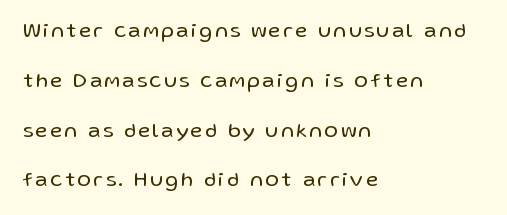
Q: Is the text bold? A: No.
Q: Is the text italic (slanted)? A: No, it is upright.
Q: Is the text underlined? A: No.
Q: How is the paragraph aligned? A: Left-aligned.
Q: Is the spacing between lines tight, normal or loose? A: Loose.
